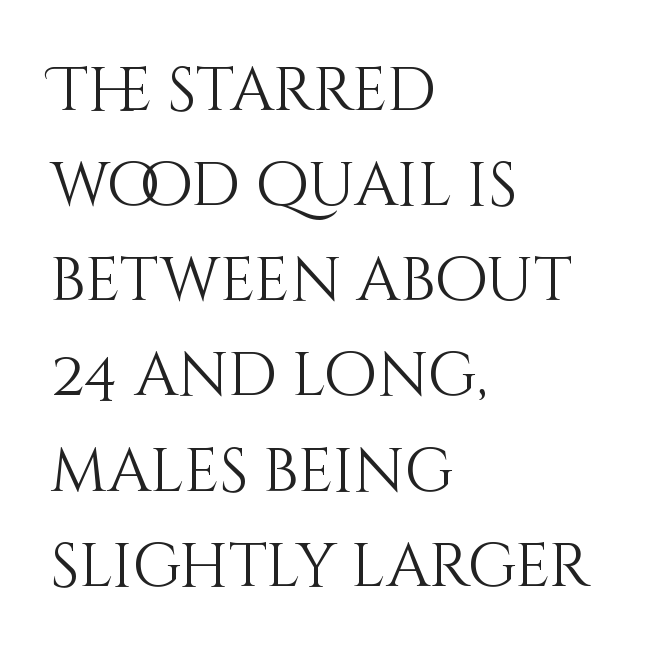
The image shows 61 px light type, upright; set left-aligned, normal line spacing (1.56x), normal letter spacing, not underlined; medium stroke contrast and a large x-height.
